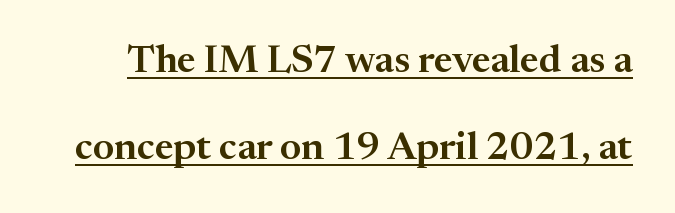
This is roman type, the default non-slanted kind. The rendering keeps characters at their native spacing. Notice how a bar underscores the lettering throughout. Reading down the column, the eye jumps a long way to each next line. Proportional: the letters do not fall into vertical columns.
